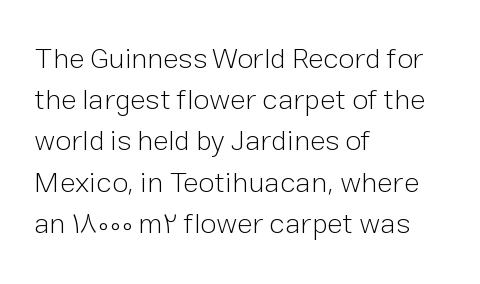
Q: Is the text bold? A: No.
Q: Is the text italic (slanted)? A: No, it is upright.
Q: Is the typeface a serif or a sans-serif typeface? A: Sans-serif.
Q: Is the text underlined? A: No.
Q: How is the paragraph aligned? A: Left-aligned.
Q: Is the spacing between letters normal or unusually wide? A: Normal.
Q: Is the spacing between lines tight, normal or loose? A: Normal.
Q: Width (condensed, normal, or wide)? A: Normal.
Q: Stroke contrast? A: Low.
Q: x-height? A: Medium.
Q: Monospaced? A: No.
